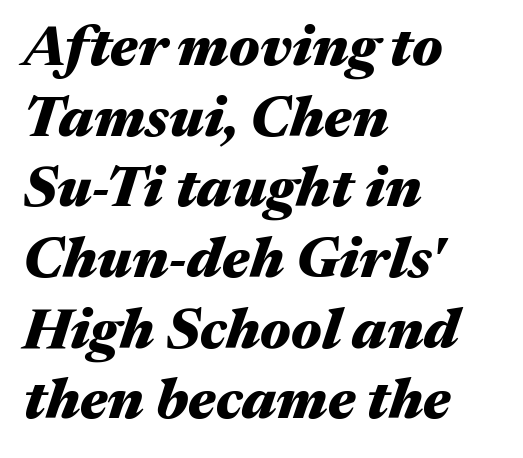
Q: Is the text bold? A: Yes.
Q: Is the text italic (slanted)? A: Yes, it leans right by about 17 degrees.
Q: Is the text underlined? A: No.
Q: How is the paragraph aligned? A: Left-aligned.
Q: Is the spacing between letters normal or unusually wide? A: Normal.
Q: Width (condensed, normal, or wide)? A: Wide.
Q: Stroke contrast? A: Medium.
Q: x-height? A: Medium.
Q: Monospaced? A: No.
